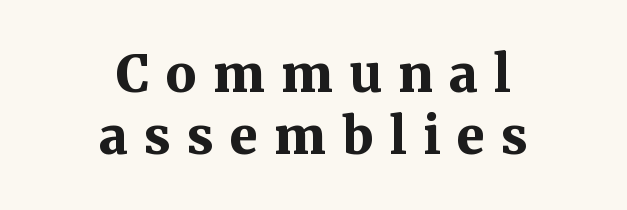
Q: Is the text bold? A: Yes.
Q: Is the text italic (slanted)? A: No, it is upright.
Q: Is the typeface a serif or a sans-serif typeface? A: Serif.
Q: Is the text underlined? A: No.
Q: How is the paragraph aligned? A: Centered.
Q: Is the spacing between letters normal or unusually wide? A: Unusually wide.
Q: Width (condensed, normal, or wide)? A: Normal.
Q: Stroke contrast? A: Medium.
Q: x-height? A: Medium.
Q: Monospaced? A: No.
